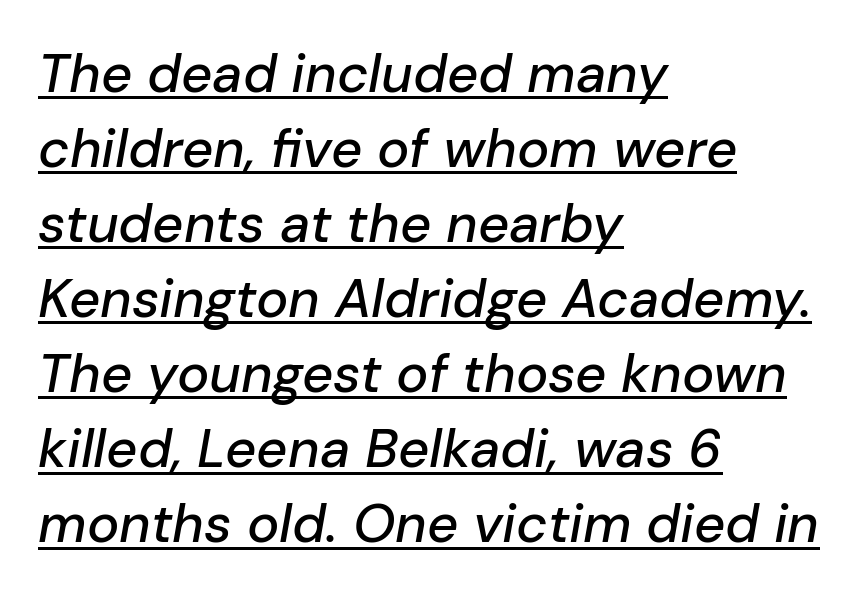
Q: Is the text italic (slanted)? A: Yes, it leans right by about 10 degrees.
Q: Is the text underlined? A: Yes.
Q: How is the paragraph aligned? A: Left-aligned.
Q: Is the spacing between letters normal or unusually wide? A: Normal.
Q: Is the spacing between lines tight, normal or loose? A: Normal.
Q: Width (condensed, normal, or wide)? A: Normal.
Q: Stroke contrast? A: Low.
Q: x-height? A: Medium.
Q: Monospaced? A: No.
